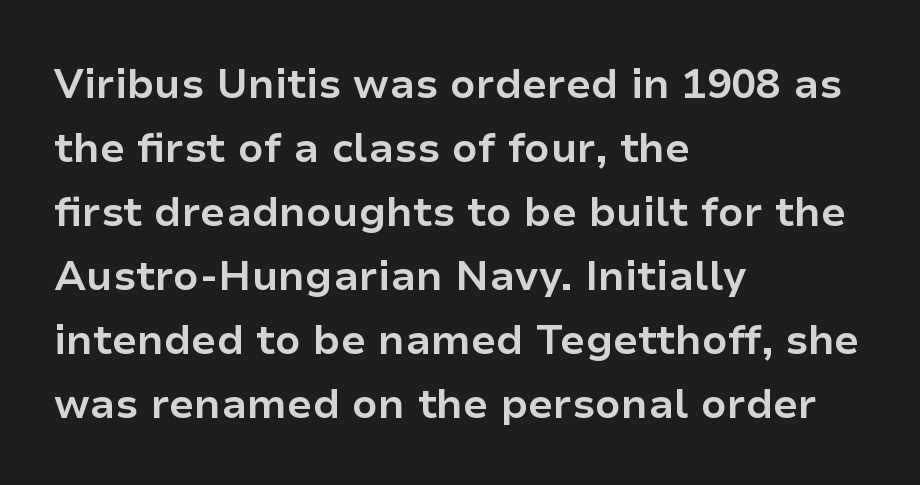
These lines are composed in type without serifs. Vertically, the passage feels balanced, rows spaced as you'd expect. In CSS terms this would be text-align: left. Words appear dense and cohesive because spacing is normal. Varying glyph widths throughout — classic text-font behaviour. Rendered with straight, roman letterforms.
